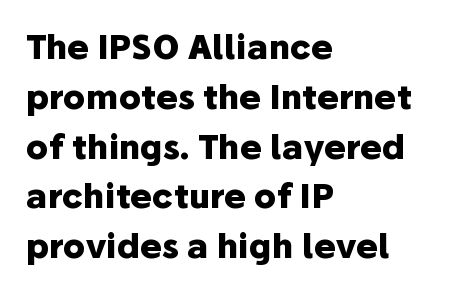
Q: Is the text bold? A: Yes.
Q: Is the text italic (slanted)? A: No, it is upright.
Q: Is the typeface a serif or a sans-serif typeface? A: Sans-serif.
Q: Is the text underlined? A: No.
Q: How is the paragraph aligned? A: Left-aligned.
Q: Is the spacing between letters normal or unusually wide? A: Normal.
Q: Is the spacing between lines tight, normal or loose? A: Normal.
Q: Width (condensed, normal, or wide)? A: Normal.
Q: Stroke contrast? A: Low.
Q: x-height? A: Medium.
Q: Monospaced? A: No.
